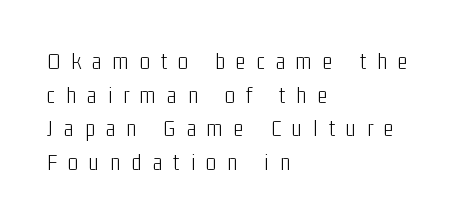
Q: Is the text bold? A: No.
Q: Is the text italic (slanted)? A: No, it is upright.
Q: Is the text underlined? A: No.
Q: How is the paragraph aligned? A: Left-aligned.
Q: Is the spacing between letters normal or unusually wide? A: Unusually wide.
Q: Is the spacing between lines tight, normal or loose? A: Normal.
